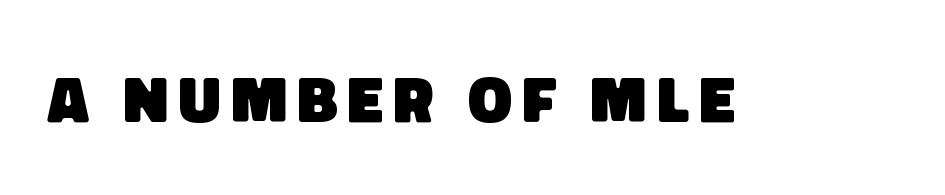
The image shows 66 px heavy sans-serif type; set not underlined; low stroke contrast and a large x-height.
